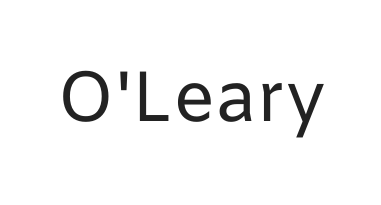
{"serif": "no", "italic": "no", "bold": "no", "weight": "regular", "width": "normal", "stroke_contrast": "low", "x_height": "medium", "monospaced": "no", "underline": "no", "letter_spacing": "normal", "letter_spacing_em": 0.0, "glyph_px": 71}
